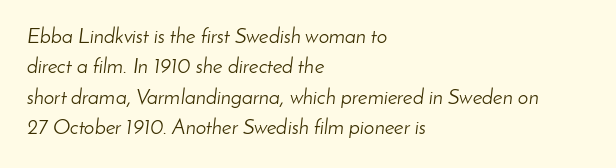
{"italic": "yes", "lean": "right", "slant_degrees": 8, "bold": "no", "underline": "no", "align": "left", "line_spacing": "normal", "line_spacing_ratio": 1.45, "letter_spacing": "normal", "letter_spacing_em": 0.0, "glyph_px": 21}
